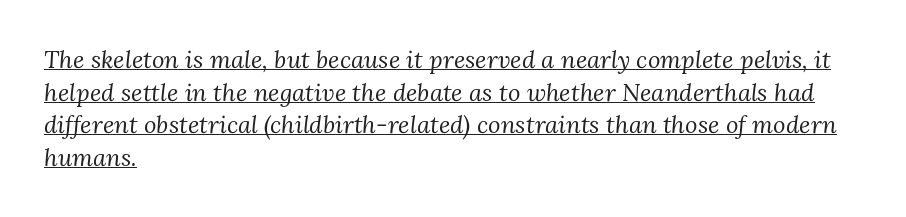
The image shows 24 px text type, italic (leaning right); set left-aligned, normal line spacing (1.36x), normal letter spacing, underlined.
